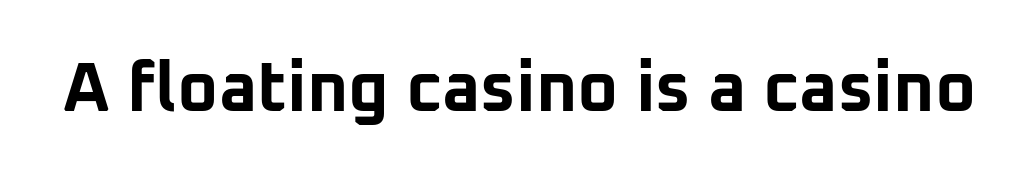
Q: Is the text bold? A: Yes.
Q: Is the text italic (slanted)? A: No, it is upright.
Q: Is the typeface a serif or a sans-serif typeface? A: Sans-serif.
Q: Is the text underlined? A: No.
Q: Is the spacing between letters normal or unusually wide? A: Normal.
Q: Width (condensed, normal, or wide)? A: Normal.
Q: Stroke contrast? A: Low.
Q: x-height? A: Medium.
Q: Monospaced? A: No.
